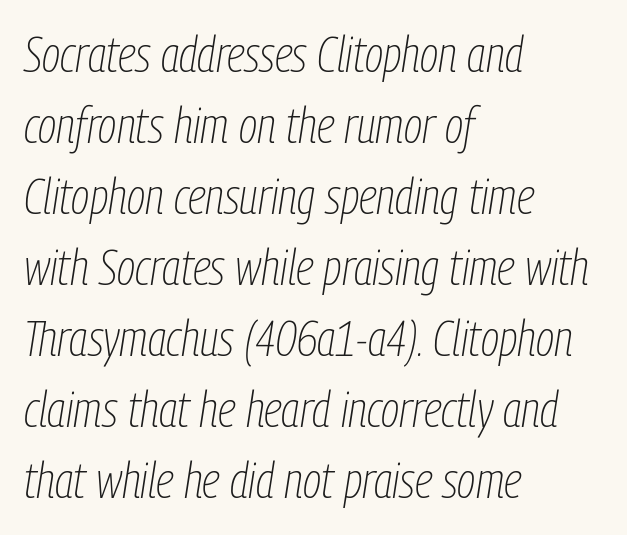
{"italic": "yes", "lean": "right", "slant_degrees": 9, "bold": "no", "weight": "thin", "width": "condensed", "stroke_contrast": "low", "x_height": "medium", "monospaced": "no", "underline": "no", "align": "left", "line_spacing": "normal", "line_spacing_ratio": 1.45, "letter_spacing": "normal", "letter_spacing_em": 0.0, "glyph_px": 49}
